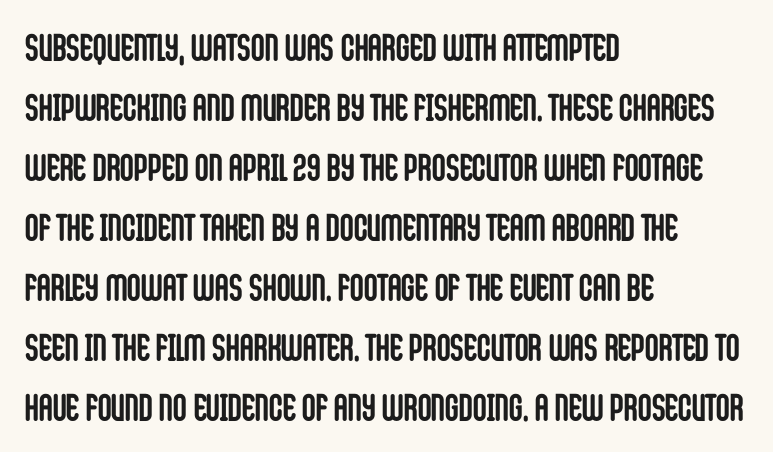
{"serif": "no", "italic": "no", "bold": "yes", "weight": "semibold", "width": "condensed", "stroke_contrast": "low", "x_height": "large", "monospaced": "no", "underline": "no", "align": "left", "line_spacing": "normal", "line_spacing_ratio": 1.58, "letter_spacing": "normal", "letter_spacing_em": 0.0, "glyph_px": 38}
